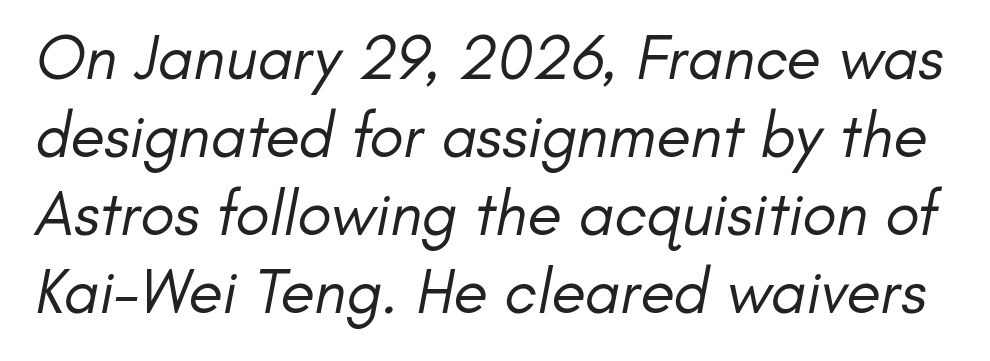
{"serif": "no", "bold": "no", "weight": "regular", "width": "normal", "stroke_contrast": "low", "x_height": "small", "monospaced": "no", "underline": "no", "line_spacing_ratio": 1.24, "letter_spacing": "normal", "letter_spacing_em": 0.0, "glyph_px": 63}
